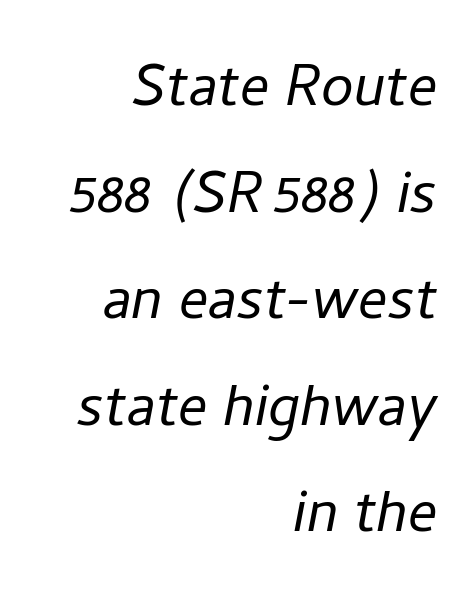
Is there much room between lines? A standard amount, neither cramped nor airy. Compared with a flush-left layout, this one pins lines to the opposite, right side. The space directly below the letters is spotless. You could not count columns in this text — the font is proportionally spaced. The characters are drawn with everyday or finer stroke widths.
